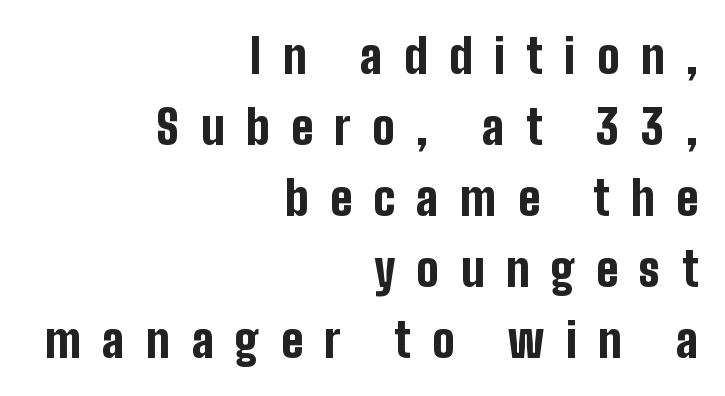
A student would call this right alignment; a typographer would say flush right, rag left. Italic? Not at all — the glyphs are vertical. Stroke terminals: plain, sans-serif. Honestly, there is no underline to notice here at all.
